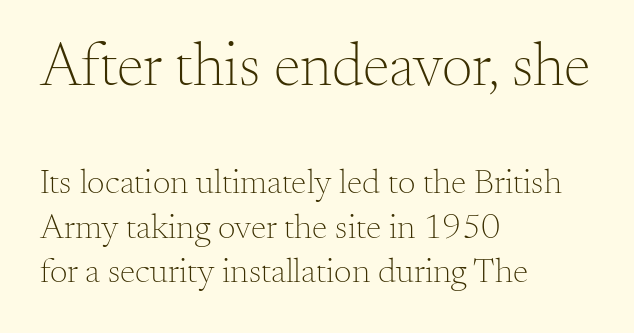
Spacing verdict: proportional, widths tailored to each character. The string is rendered with underlining switched off. Note: serifs present on the glyphs. Stem width sits at or under what a default text font uses. These lines keep a tight, regular rhythm from letter to letter.
